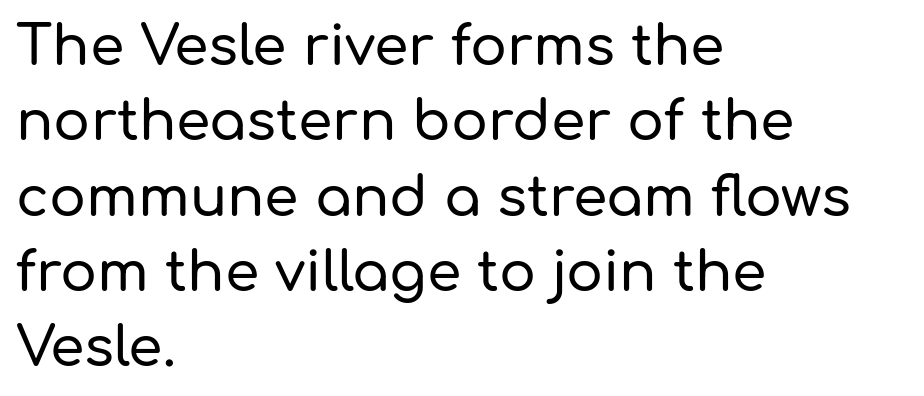
Is this a fixed-width face? No — the glyphs have proportional, varying widths. The gap between lines stays unmarked. Nobody touched the tracking dial on this one. The characters display no serif detailing; their extremities are plain. Every stem runs plumb, perpendicular to the baseline.
